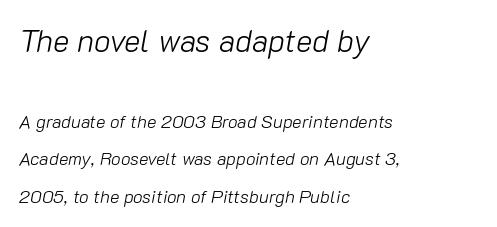
The image shows 31 px light type, italic (leaning right); set left-aligned, loose line spacing (2.09x), normal letter spacing, not underlined; the first (top) block is 1.72x larger; low stroke contrast and a medium x-height.
